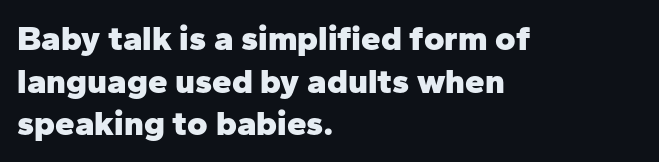
Think of a printed novel: that variable character pitch is what you see here. Descenders are the only things crossing below the line. Teacher's note: observe the even left margin — that is flush-left alignment. A typesetter would call this zero additional tracking. The glyphs have the mass of a bold cut. No feet cap the strokes, marking this as sans-serif type.
